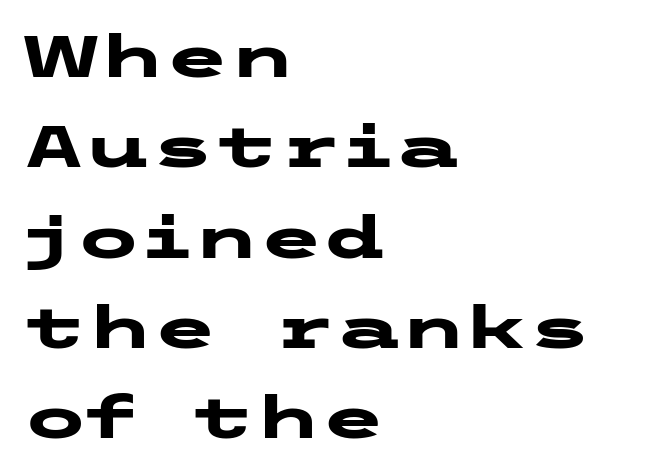
{"serif": "no", "italic": "no", "bold": "yes", "weight": "heavy", "width": "wide", "stroke_contrast": "low", "x_height": "medium", "underline": "no", "align": "left", "line_spacing": "normal", "line_spacing_ratio": 1.53, "letter_spacing": "normal", "letter_spacing_em": 0.0, "glyph_px": 59}
